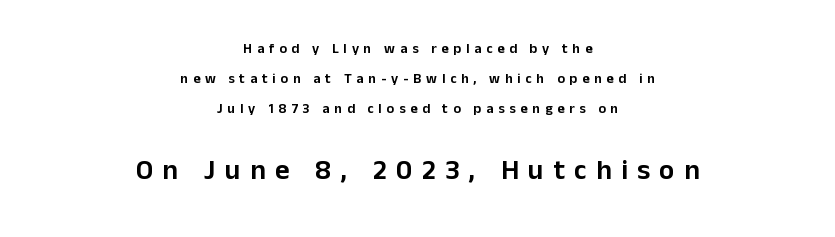
Q: Is the text italic (slanted)? A: No, it is upright.
Q: Is the typeface a serif or a sans-serif typeface? A: Sans-serif.
Q: Is the text underlined? A: No.
Q: How is the paragraph aligned? A: Centered.
Q: Is the spacing between letters normal or unusually wide? A: Unusually wide.
Q: Is the spacing between lines tight, normal or loose? A: Loose.
Q: Which block of text is set in a larger size, the first (top) or the second (bottom)? A: The second (bottom) one.
Q: Width (condensed, normal, or wide)? A: Normal.
Q: Stroke contrast? A: Low.
Q: x-height? A: Medium.
Q: Monospaced? A: No.
